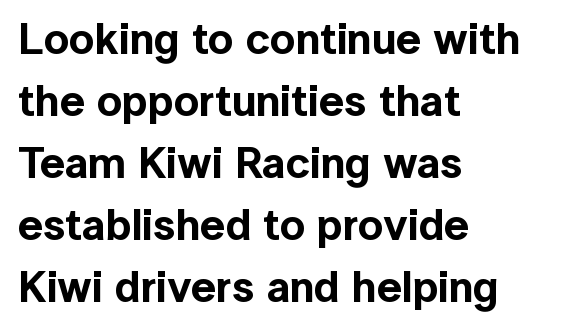
The image shows 44 px sans-serif type, upright; set left-aligned, normal line spacing (1.41x), normal letter spacing, not underlined; a medium x-height.
